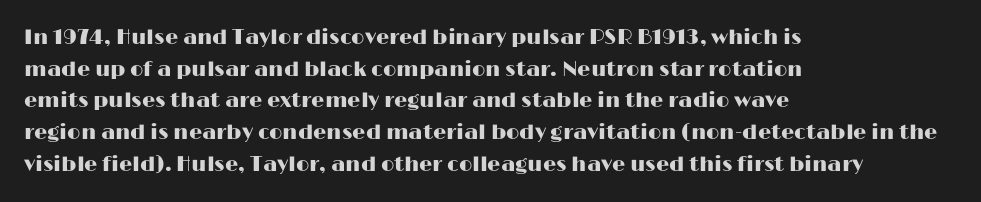
The image shows 21 px text type, upright; set left-aligned, normal line spacing (1.51x), normal letter spacing, not underlined.
